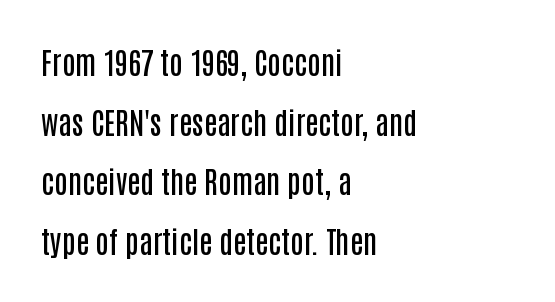
Q: Is the text bold? A: Semi-bold.
Q: Is the text italic (slanted)? A: No, it is upright.
Q: Is the typeface a serif or a sans-serif typeface? A: Sans-serif.
Q: Is the text underlined? A: No.
Q: How is the paragraph aligned? A: Left-aligned.
Q: Is the spacing between letters normal or unusually wide? A: Normal.
Q: Is the spacing between lines tight, normal or loose? A: Loose.
Q: Width (condensed, normal, or wide)? A: Condensed.
Q: Stroke contrast? A: Low.
Q: x-height? A: Large.
Q: Monospaced? A: No.
